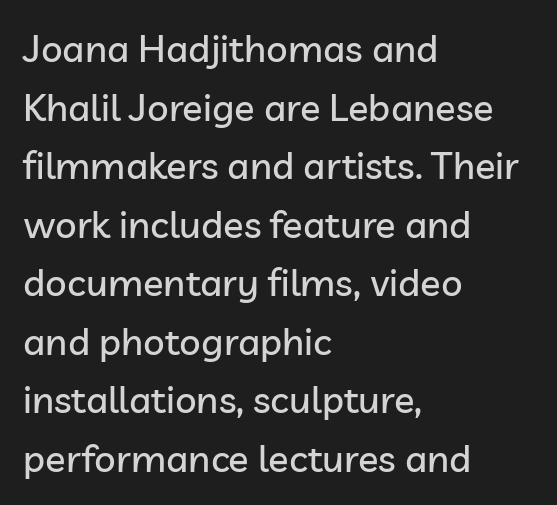
Where is the straight margin? On the left. One glance says typical: line gaps are just what's usual. Is this a fixed-width face? No — the glyphs have proportional, varying widths. A sans-serif font was chosen for this passage. Decoration check: the copy has no underline. No italicization has been applied; the sample stays upright.
